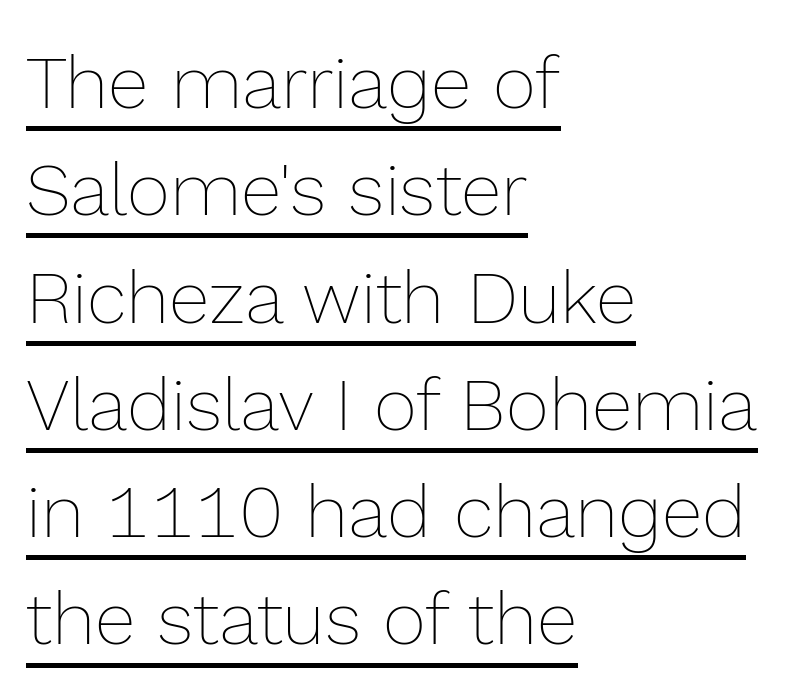
The image shows 74 px thin type, upright; set left-aligned, normal line spacing (1.45x), normal letter spacing, underlined; a medium x-height.
